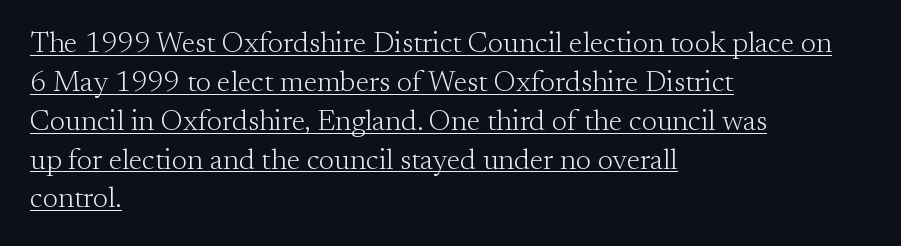
The image shows 29 px light serif type, upright; set left-aligned, normal line spacing (1.34x), normal letter spacing, underlined; medium stroke contrast and a small x-height.
